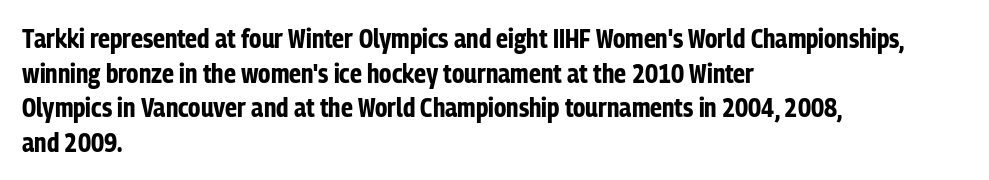
Do the letters lean? They stand straight. Standard letterfit; no display-style spreading of the glyphs. The strip under each line holds only bare page. The rendering anchors every line to the left-hand side. The glyphs have the mass of a bold cut. Quick note: interline space is typical.
